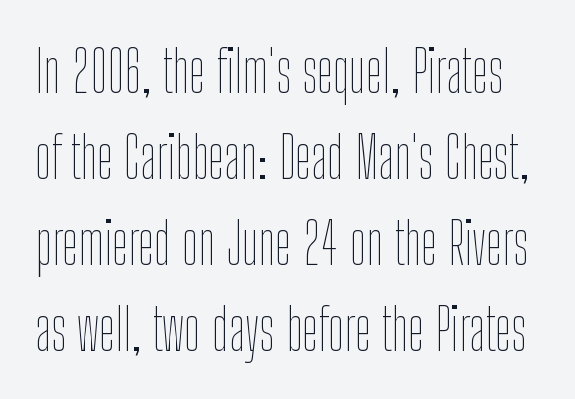
The image shows 58 px thin, condensed type, upright; set normal line spacing (1.48x), normal letter spacing, not underlined; low stroke contrast and a medium x-height.
